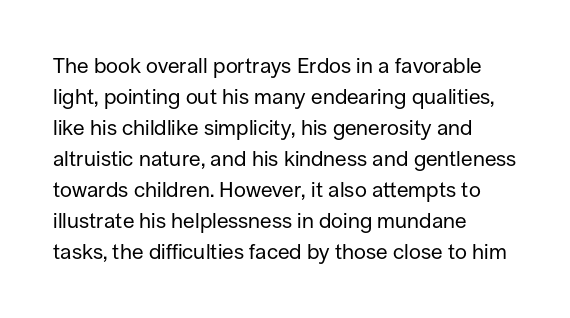
{"italic": "no", "bold": "no", "underline": "no", "align": "left", "line_spacing": "normal", "line_spacing_ratio": 1.48, "letter_spacing": "normal", "letter_spacing_em": 0.0, "glyph_px": 21}
